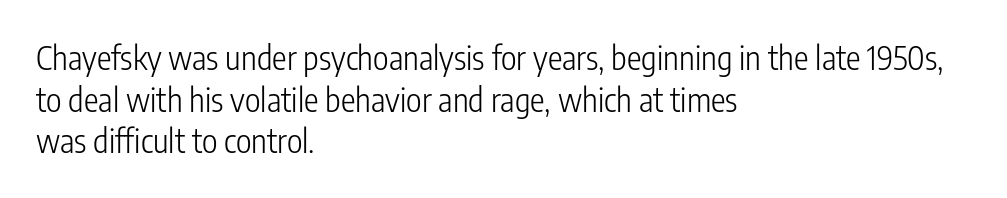
Q: Is the text bold? A: No.
Q: Is the text italic (slanted)? A: No, it is upright.
Q: Is the typeface a serif or a sans-serif typeface? A: Sans-serif.
Q: Is the text underlined? A: No.
Q: How is the paragraph aligned? A: Left-aligned.
Q: Is the spacing between letters normal or unusually wide? A: Normal.
Q: Is the spacing between lines tight, normal or loose? A: Normal.
Q: Width (condensed, normal, or wide)? A: Condensed.
Q: Stroke contrast? A: Low.
Q: x-height? A: Medium.
Q: Monospaced? A: No.
